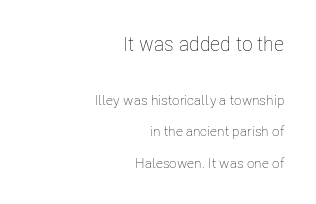
Baseline-to-baseline distance is far greater than the letter height. Plain, unruled lines of type. The gaps between neighbouring characters are ordinary and unremarkable. Character size in the leading block exceeds that of the trailing block.
